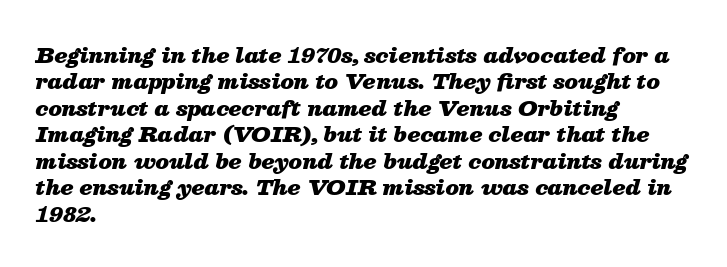
The image shows 21 px bold type, italic (leaning right); set left-aligned, normal line spacing (1.26x), normal letter spacing, not underlined.
